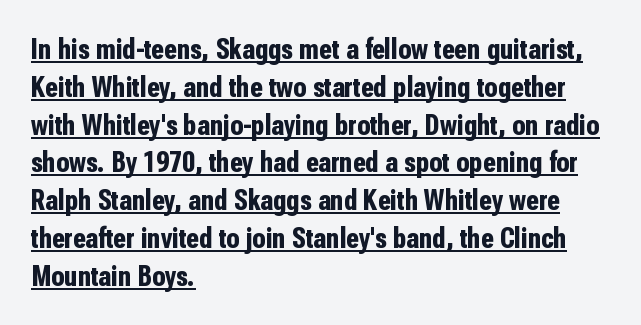
Q: Is the text bold? A: Yes.
Q: Is the text italic (slanted)? A: No, it is upright.
Q: Is the typeface a serif or a sans-serif typeface? A: Sans-serif.
Q: Is the text underlined? A: Yes.
Q: How is the paragraph aligned? A: Left-aligned.
Q: Is the spacing between letters normal or unusually wide? A: Normal.
Q: Is the spacing between lines tight, normal or loose? A: Normal.
Q: Width (condensed, normal, or wide)? A: Condensed.
Q: Stroke contrast? A: Low.
Q: x-height? A: Medium.
Q: Monospaced? A: No.
